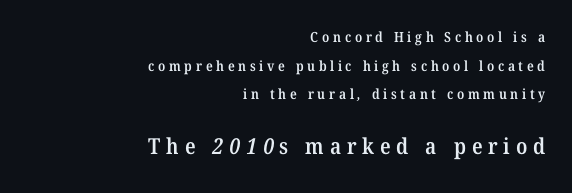
The image shows 22 px text type; set right-aligned, loose line spacing (2.04x), unusually wide letter spacing (+0.26 em), not underlined; the second (bottom) block is 1.57x larger.
